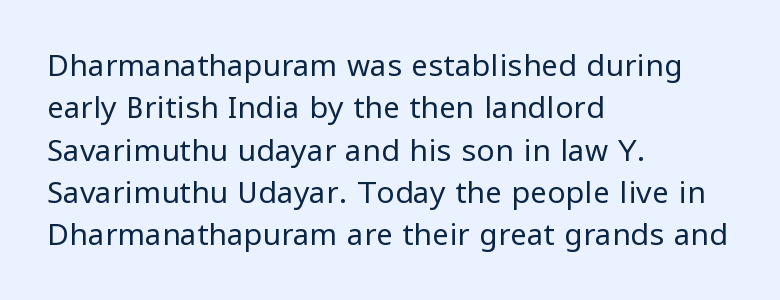
{"serif": "no", "italic": "no", "bold": "no", "weight": "regular", "width": "normal", "stroke_contrast": "low", "x_height": "medium", "monospaced": "no", "underline": "no", "align": "left", "line_spacing": "normal", "line_spacing_ratio": 1.41, "letter_spacing": "normal", "letter_spacing_em": 0.0, "glyph_px": 30}
